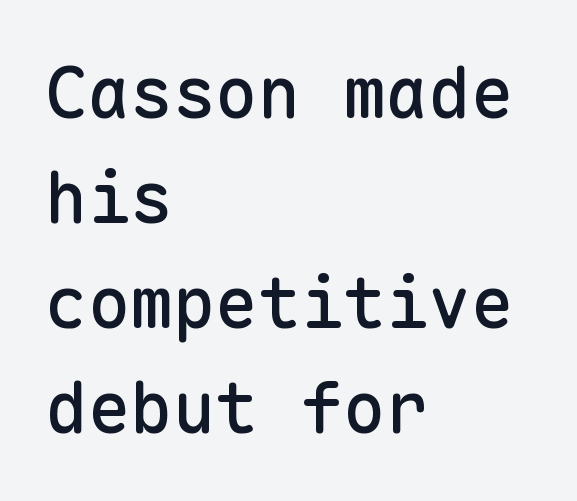
The image shows 71 px sans-serif type, upright, monospaced; set left-aligned, normal line spacing (1.48x), normal letter spacing, not underlined; low stroke contrast and a medium x-height.
